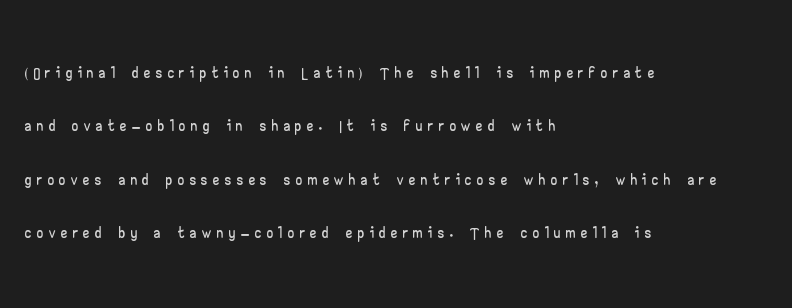
Clear beneath every line of the passage. Interline gaps are noticeably wide in this sample. Short note: letters widely spaced. The text block is weighted toward the left margin, trailing off unevenly rightward. Unlike italic type, these characters show no tilt at all.
